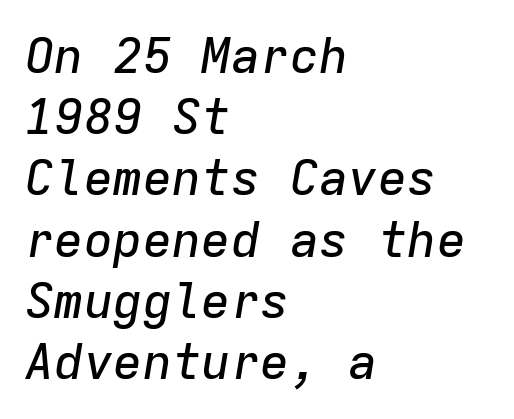
Q: Is the text italic (slanted)? A: Yes, it leans right by about 9 degrees.
Q: Is the text underlined? A: No.
Q: How is the paragraph aligned? A: Left-aligned.
Q: Is the spacing between letters normal or unusually wide? A: Normal.
Q: Is the spacing between lines tight, normal or loose? A: Normal.
Q: Width (condensed, normal, or wide)? A: Normal.
Q: Stroke contrast? A: Low.
Q: x-height? A: Medium.
Q: Monospaced? A: Yes.
